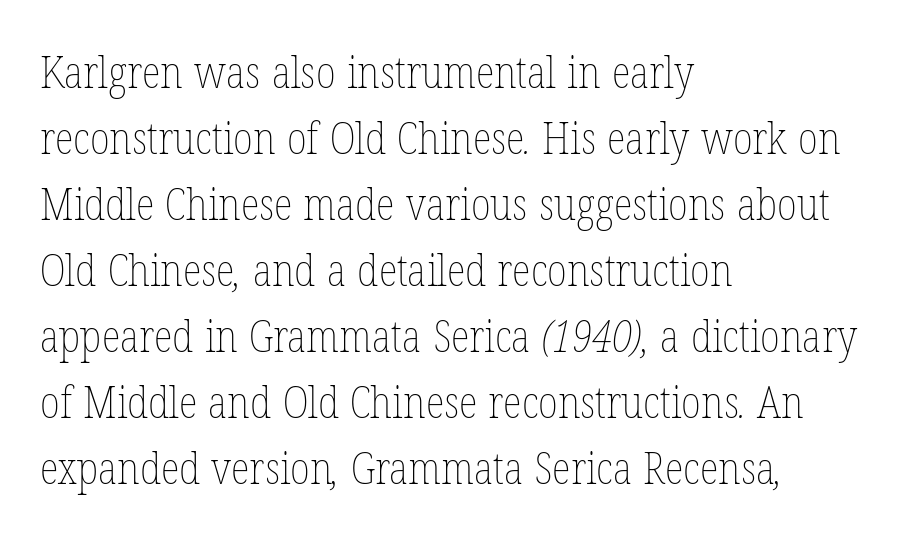
This reads as an unemphasized weight, regular at the heaviest. The zone under the glyphs is completely vacant. The paragraph shown leans on its left margin. Standard letterfit; no display-style spreading of the glyphs. Varying glyph widths throughout — classic text-font behaviour.
